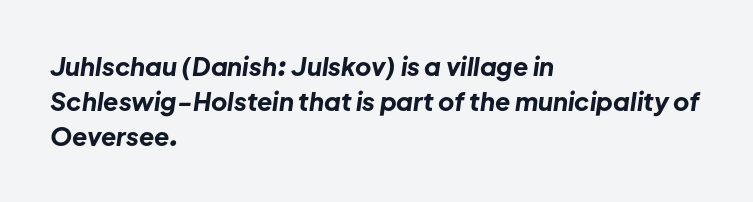
The rendering uses a bold face; every stroke is thick and dark. There's an unmistakable incline to the writing here. Casual observation: everything's shoved over to the left. Normally led — the rows are evenly, conventionally spaced. Nothing unusual about the tracking: characters are spaced as the font intends.
